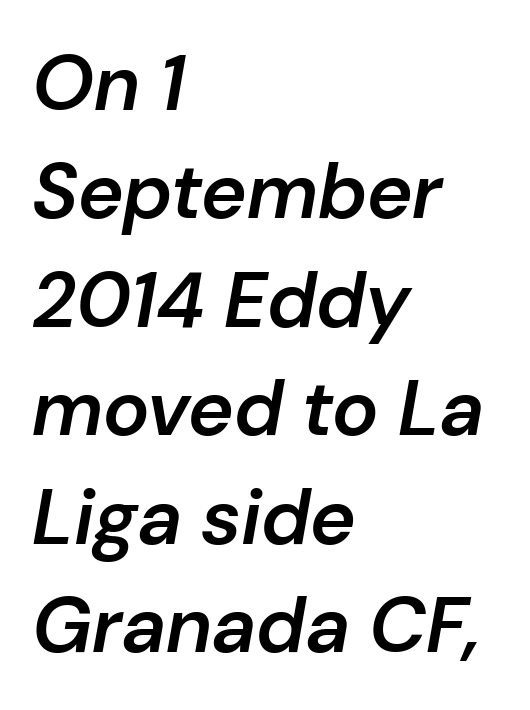
{"italic": "yes", "lean": "right", "slant_degrees": 10, "bold": "semi", "weight": "semibold", "width": "normal", "stroke_contrast": "low", "x_height": "medium", "monospaced": "no", "underline": "no", "align": "left", "line_spacing": "normal", "line_spacing_ratio": 1.39, "letter_spacing": "normal", "letter_spacing_em": 0.0, "glyph_px": 78}
